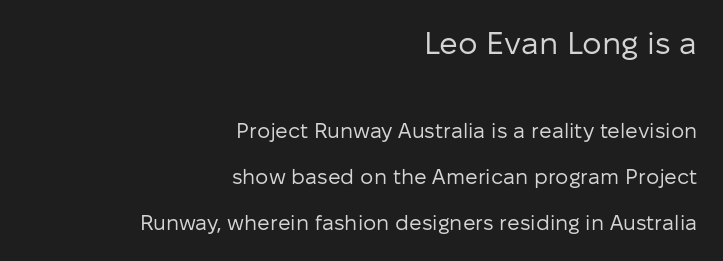
{"serif": "no", "italic": "no", "bold": "no", "weight": "regular", "width": "normal", "stroke_contrast": "low", "x_height": "medium", "monospaced": "no", "underline": "no", "align": "right", "line_spacing": "loose", "line_spacing_ratio": 2.2, "letter_spacing": "normal", "letter_spacing_em": 0.0, "larger_block": "first", "size_ratio": 1.48, "glyph_px": 31}
